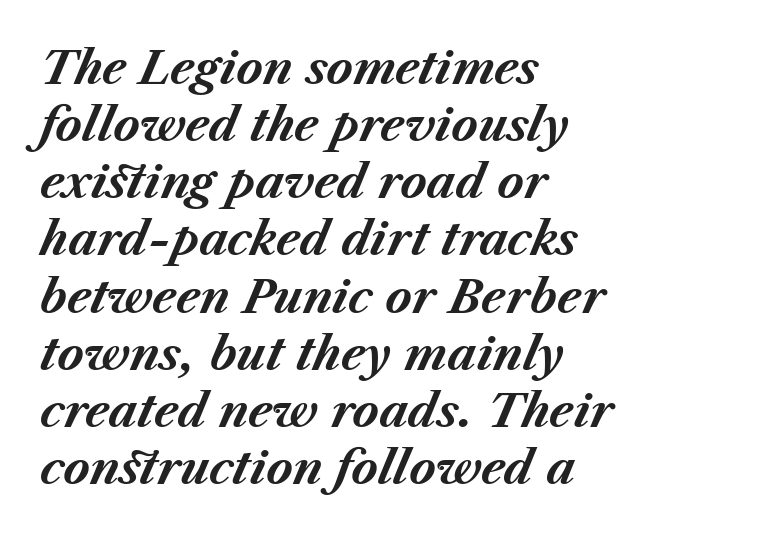
Q: Is the text bold? A: Yes.
Q: Is the text italic (slanted)? A: Yes, it leans right by about 23 degrees.
Q: Is the text underlined? A: No.
Q: How is the paragraph aligned? A: Left-aligned.
Q: Is the spacing between letters normal or unusually wide? A: Normal.
Q: Is the spacing between lines tight, normal or loose? A: Normal.
Q: Width (condensed, normal, or wide)? A: Normal.
Q: Stroke contrast? A: Medium.
Q: x-height? A: Medium.
Q: Monospaced? A: No.
